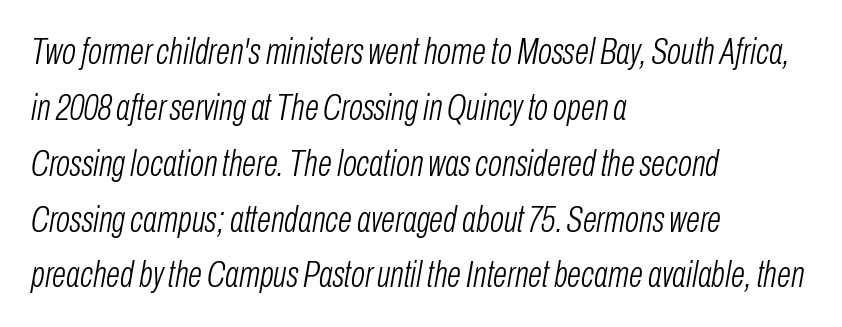
The cut favours lightness, reaching ordinary text weight at its darkest. A typesetter would mark this as italic. Which margin do the lines hug? The left one — the right edge is uneven. Normally led — the rows are evenly, conventionally spaced. The line texture is even and compact thanks to regular tracking.
